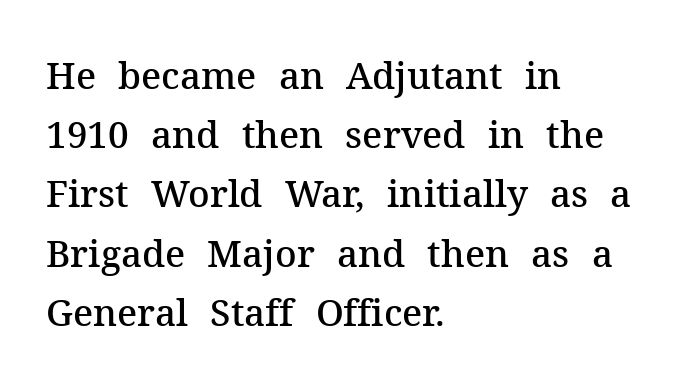
{"serif": "yes", "italic": "no", "bold": "semi", "weight": "semibold", "width": "normal", "stroke_contrast": "medium", "x_height": "medium", "monospaced": "no", "underline": "no", "align": "left", "line_spacing": "normal", "line_spacing_ratio": 1.6, "letter_spacing": "normal", "letter_spacing_em": 0.0, "glyph_px": 37}
